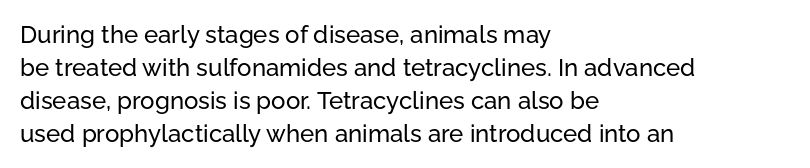
Q: Is the text italic (slanted)? A: No, it is upright.
Q: Is the text underlined? A: No.
Q: How is the paragraph aligned? A: Left-aligned.
Q: Is the spacing between letters normal or unusually wide? A: Normal.
Q: Is the spacing between lines tight, normal or loose? A: Normal.
